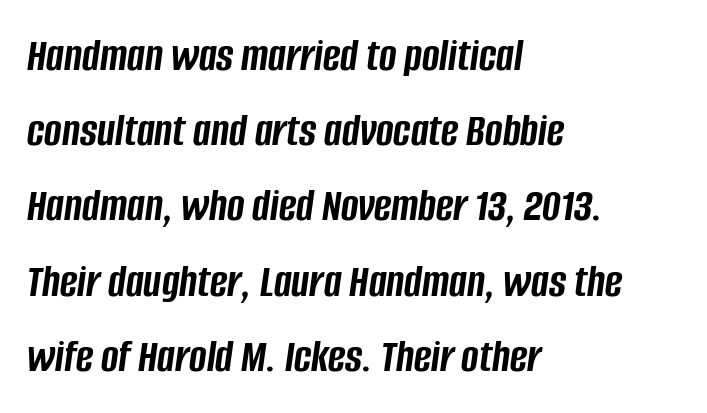
Q: Is the text bold? A: Yes.
Q: Is the text italic (slanted)? A: Yes, it leans right by about 8 degrees.
Q: Is the text underlined? A: No.
Q: How is the paragraph aligned? A: Left-aligned.
Q: Is the spacing between letters normal or unusually wide? A: Normal.
Q: Is the spacing between lines tight, normal or loose? A: Normal.
Q: Width (condensed, normal, or wide)? A: Condensed.
Q: Stroke contrast? A: Low.
Q: x-height? A: Large.
Q: Monospaced? A: No.
